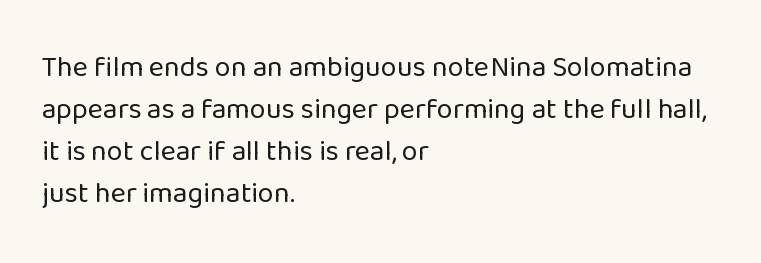
Q: Is the text bold? A: No.
Q: Is the text italic (slanted)? A: No, it is upright.
Q: Is the typeface a serif or a sans-serif typeface? A: Sans-serif.
Q: Is the text underlined? A: No.
Q: How is the paragraph aligned? A: Left-aligned.
Q: Is the spacing between letters normal or unusually wide? A: Normal.
Q: Is the spacing between lines tight, normal or loose? A: Normal.
Q: Width (condensed, normal, or wide)? A: Normal.
Q: Stroke contrast? A: Low.
Q: x-height? A: Medium.
Q: Monospaced? A: No.
